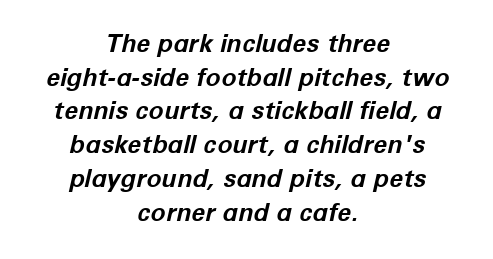
The image shows 25 px bold type, italic (leaning right); set centered, normal line spacing (1.35x), normal letter spacing, not underlined.
